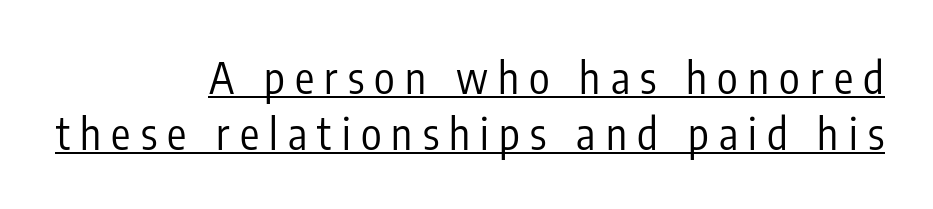
The image shows 43 px regular-weight, condensed sans-serif type, upright; set right-aligned, normal line spacing (1.3x), unusually wide letter spacing (+0.24 em), underlined; low stroke contrast and a medium x-height.
